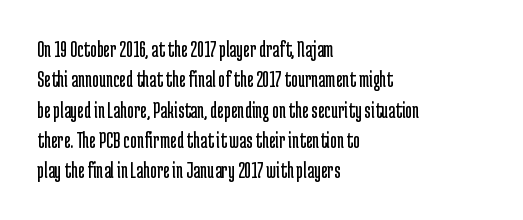
Q: Is the text bold? A: No.
Q: Is the text italic (slanted)? A: No, it is upright.
Q: Is the text underlined? A: No.
Q: How is the paragraph aligned? A: Left-aligned.
Q: Is the spacing between letters normal or unusually wide? A: Normal.
Q: Is the spacing between lines tight, normal or loose? A: Normal.
